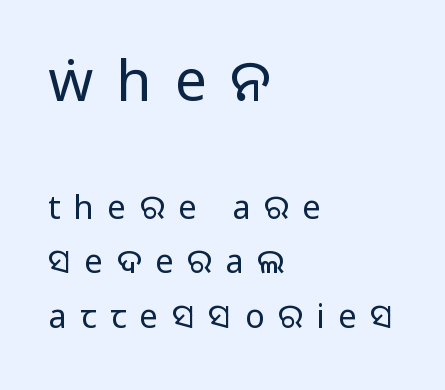
{"serif": "no", "italic": "no", "bold": "no", "weight": "regular", "width": "normal", "stroke_contrast": "low", "x_height": "large", "monospaced": "no", "underline": "no", "align": "left", "line_spacing": "normal", "line_spacing_ratio": 1.65, "letter_spacing": "wide", "letter_spacing_em": 0.41, "larger_block": "first", "size_ratio": 1.73, "glyph_px": 57}
